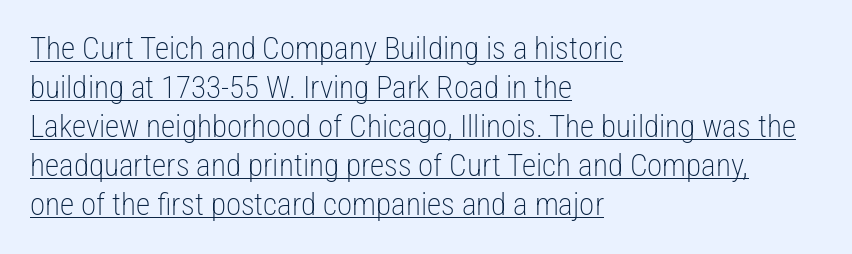
Q: Is the text bold? A: No.
Q: Is the text italic (slanted)? A: No, it is upright.
Q: Is the typeface a serif or a sans-serif typeface? A: Sans-serif.
Q: Is the text underlined? A: Yes.
Q: How is the paragraph aligned? A: Left-aligned.
Q: Is the spacing between letters normal or unusually wide? A: Normal.
Q: Is the spacing between lines tight, normal or loose? A: Normal.
Q: Width (condensed, normal, or wide)? A: Condensed.
Q: Stroke contrast? A: Low.
Q: x-height? A: Medium.
Q: Monospaced? A: No.
